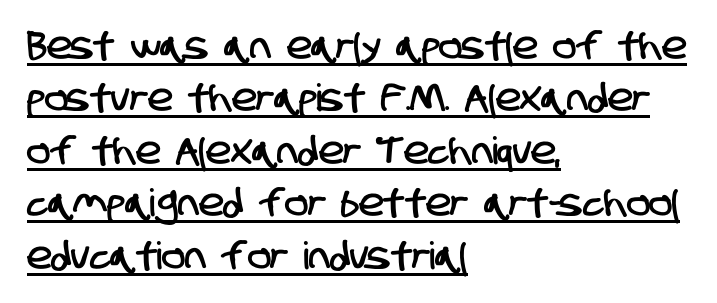
{"serif": "no", "width": "condensed", "stroke_contrast": "low", "x_height": "large", "monospaced": "no", "underline": "yes", "align": "left", "line_spacing": "normal", "line_spacing_ratio": 1.38, "letter_spacing": "normal", "letter_spacing_em": 0.0, "glyph_px": 38}
